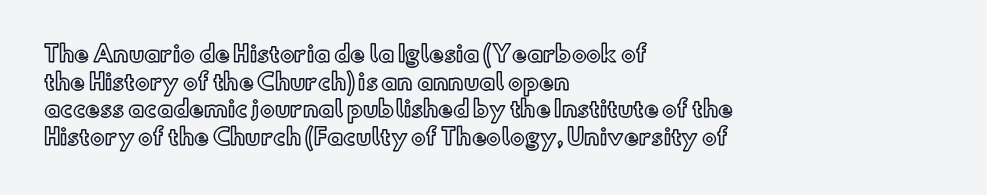
The image shows 22 px text type, upright; set left-aligned, normal line spacing (1.26x), normal letter spacing, not underlined.
